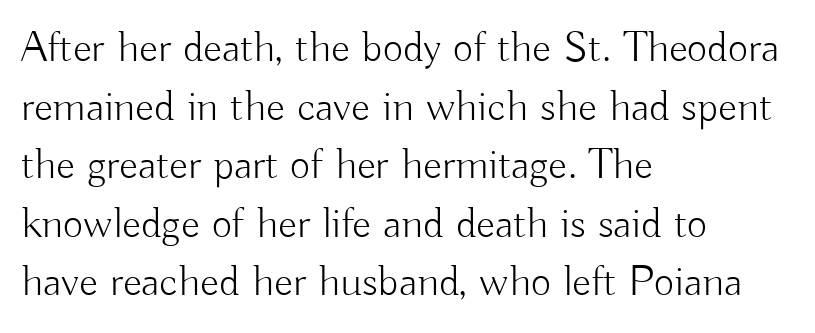
Here the designer chose a conventional face with non-uniform glyph widths. Spacing between characters is what you'd get straight out of the box. This sample keeps an unexceptional amount of space between lines. Horizontally, the lines are justified to the leading edge only. A roman cut, with each character standing at attention. This reads as an unemphasized weight, regular at the heaviest.
